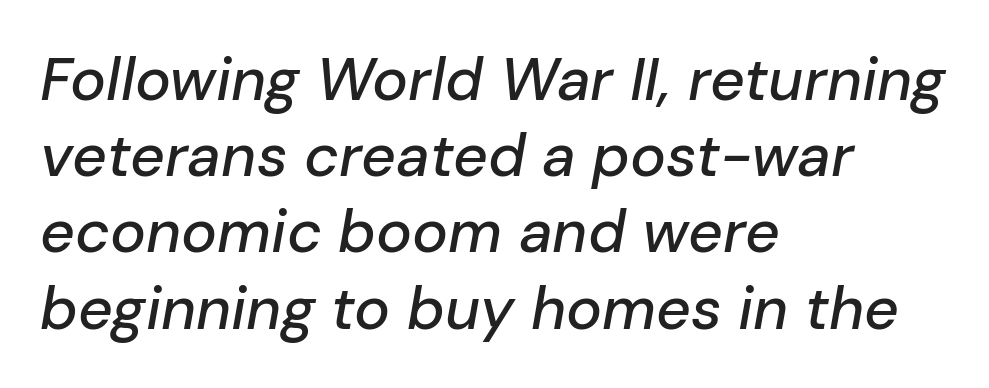
Note the varied advance widths — an 'i' is clearly narrower than an 'm'. Left-aligned paragraph, ragged on the right. If you measured baseline to baseline, you'd find a middling distance. Tracking here is standard; glyphs follow each other at the usual distance. Check under the words: just untouched page.
